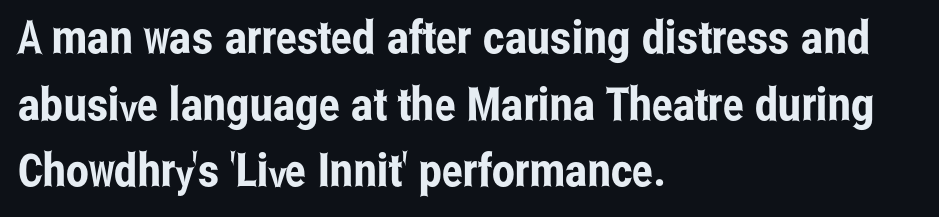
The image shows 46 px condensed sans-serif type, upright; set left-aligned, normal line spacing (1.45x), normal letter spacing, not underlined; low stroke contrast and a medium x-height.
